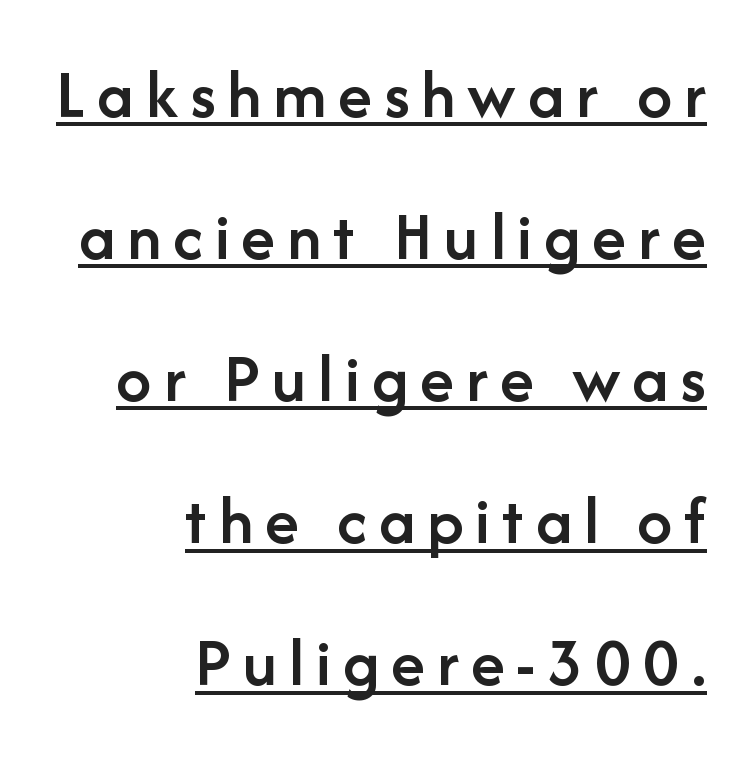
Q: Is the text bold? A: Semi-bold.
Q: Is the text italic (slanted)? A: No, it is upright.
Q: Is the typeface a serif or a sans-serif typeface? A: Sans-serif.
Q: Is the text underlined? A: Yes.
Q: How is the paragraph aligned? A: Right-aligned.
Q: Is the spacing between lines tight, normal or loose? A: Loose.
Q: Width (condensed, normal, or wide)? A: Normal.
Q: Stroke contrast? A: Low.
Q: x-height? A: Medium.
Q: Monospaced? A: No.
